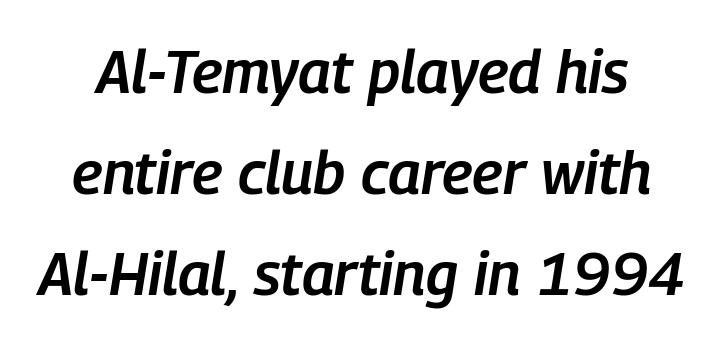
Emphasis-style slanted type is in use. Rows of type keep a routine distance in the vertical direction. This rendering features lettering with no underline. A fair bit of extra ink — the face is semibold, not bold.
